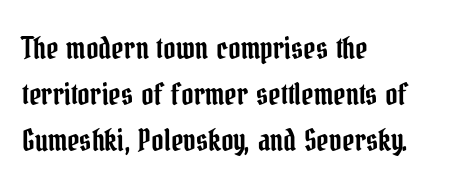
Q: Is the text italic (slanted)? A: No, it is upright.
Q: Is the typeface a serif or a sans-serif typeface? A: Serif.
Q: Is the text underlined? A: No.
Q: How is the paragraph aligned? A: Left-aligned.
Q: Is the spacing between letters normal or unusually wide? A: Normal.
Q: Is the spacing between lines tight, normal or loose? A: Normal.
Q: Width (condensed, normal, or wide)? A: Condensed.
Q: Stroke contrast? A: Low.
Q: x-height? A: Medium.
Q: Monospaced? A: No.
